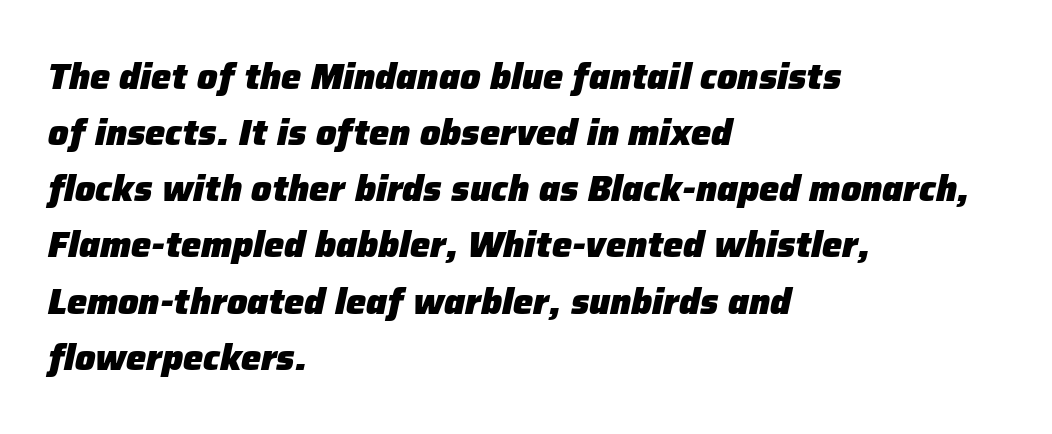
When letters slant like this, we call the style italic. Whoever set this chose a conventional vertical rhythm. Horizontal alignment here is leftward, the default for most running prose. The gap between lines stays unmarked. Heavy-handed strokes throughout: this text is bold.
